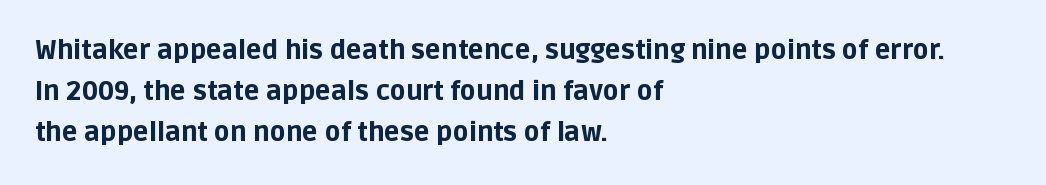
Q: Is the text bold? A: Yes.
Q: Is the text italic (slanted)? A: No, it is upright.
Q: Is the text underlined? A: No.
Q: How is the paragraph aligned? A: Left-aligned.
Q: Is the spacing between letters normal or unusually wide? A: Normal.
Q: Is the spacing between lines tight, normal or loose? A: Normal.
